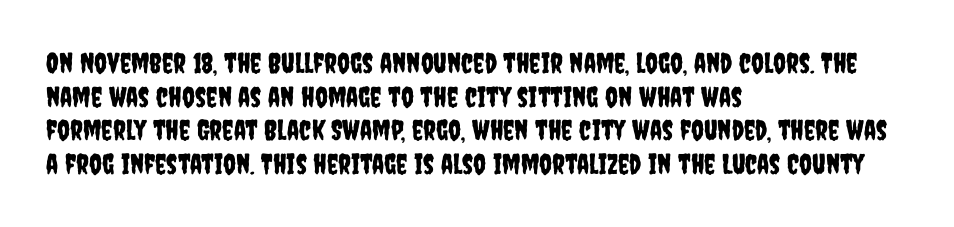
The image shows 28 px condensed sans-serif type, upright; set left-aligned, line spacing 1.2x, normal letter spacing, not underlined; low stroke contrast and a large x-height.
